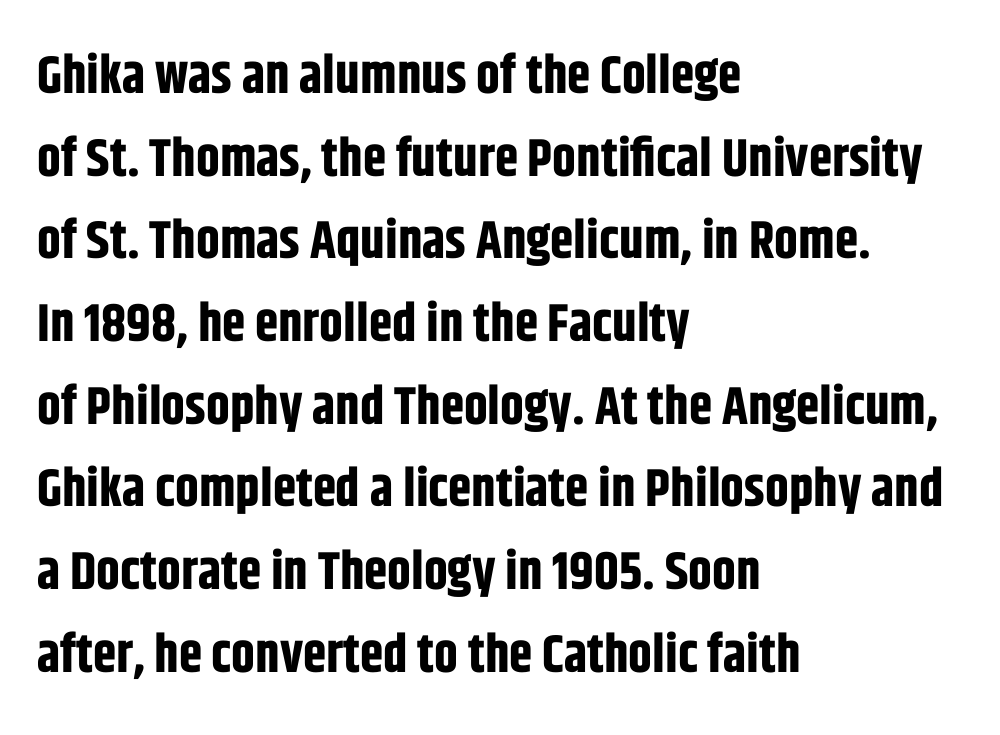
Q: Is the text bold? A: Yes.
Q: Is the text italic (slanted)? A: No, it is upright.
Q: Is the typeface a serif or a sans-serif typeface? A: Sans-serif.
Q: Is the text underlined? A: No.
Q: How is the paragraph aligned? A: Left-aligned.
Q: Is the spacing between letters normal or unusually wide? A: Normal.
Q: Is the spacing between lines tight, normal or loose? A: Normal.
Q: Width (condensed, normal, or wide)? A: Condensed.
Q: Stroke contrast? A: Low.
Q: x-height? A: Large.
Q: Monospaced? A: No.
